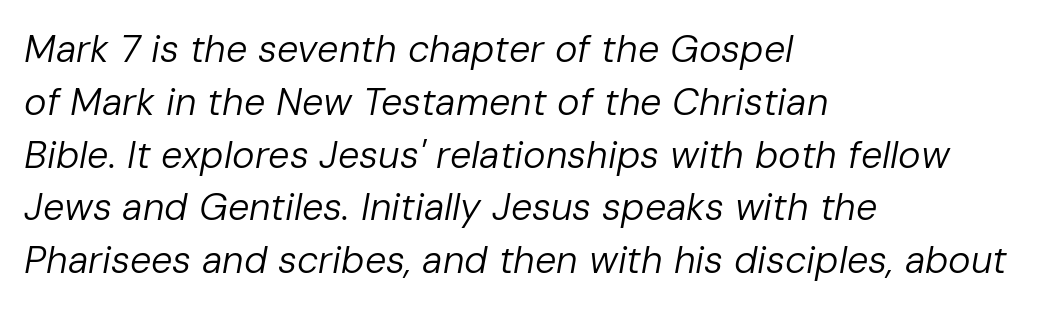
Q: Is the text bold? A: No.
Q: Is the text italic (slanted)? A: Yes, it leans right by about 10 degrees.
Q: Is the text underlined? A: No.
Q: How is the paragraph aligned? A: Left-aligned.
Q: Is the spacing between letters normal or unusually wide? A: Normal.
Q: Is the spacing between lines tight, normal or loose? A: Normal.
Q: Width (condensed, normal, or wide)? A: Normal.
Q: Stroke contrast? A: Low.
Q: x-height? A: Medium.
Q: Monospaced? A: No.
